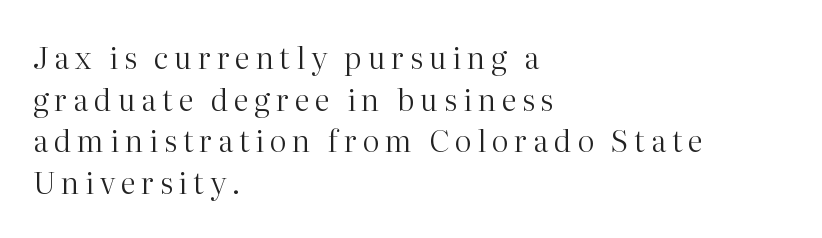
{"serif": "yes", "italic": "no", "bold": "no", "weight": "regular", "width": "normal", "stroke_contrast": "high", "x_height": "medium", "monospaced": "no", "underline": "no", "align": "left", "line_spacing": "normal", "line_spacing_ratio": 1.39, "glyph_px": 30}
